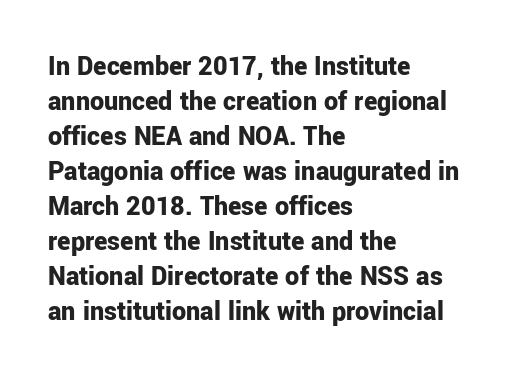
The image shows 28 px bold sans-serif type, upright; set left-aligned, normal line spacing (1.25x), normal letter spacing, not underlined; low stroke contrast and a medium x-height.
